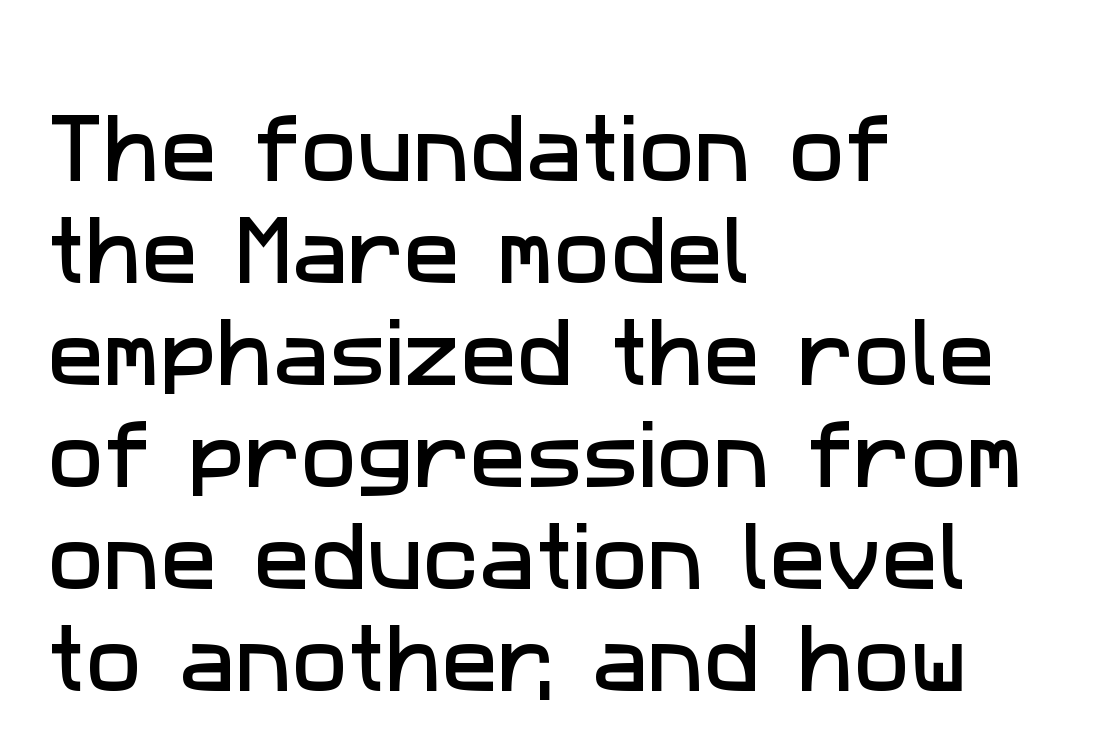
The image shows 75 px sans-serif type; set left-aligned, normal line spacing (1.36x), normal letter spacing, not underlined; low stroke contrast and a medium x-height.
